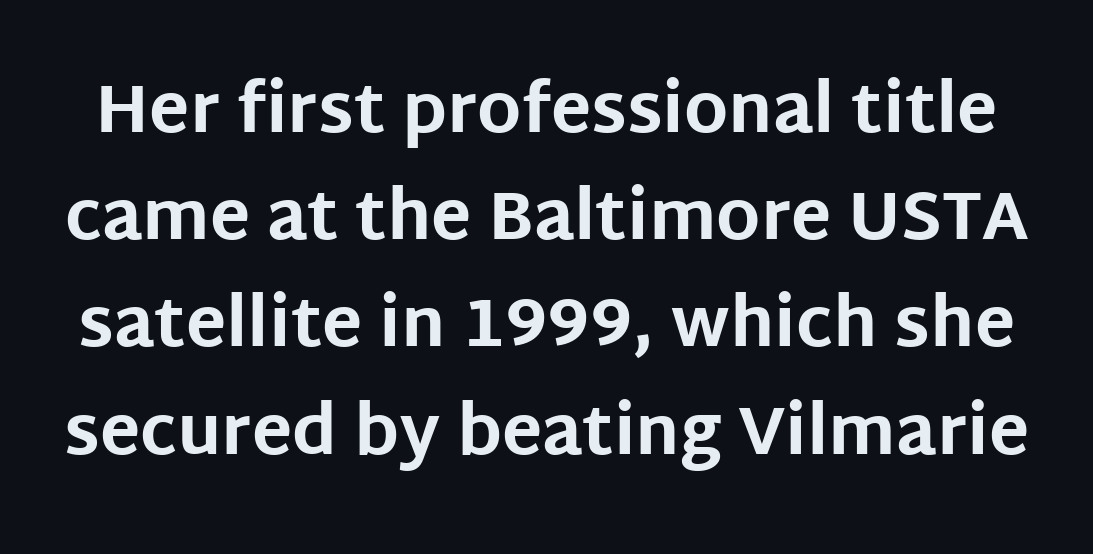
The face used here is a sans, in the tradition of grotesques and geometrics. The passage shown is typed in a proportional face where columns would drift. Quick note: interline space is typical. Plenty of ink on the page — the face is bold. The specimen omits any rule beneath the text block's lines. Unlike italic type, these characters show no tilt at all.
